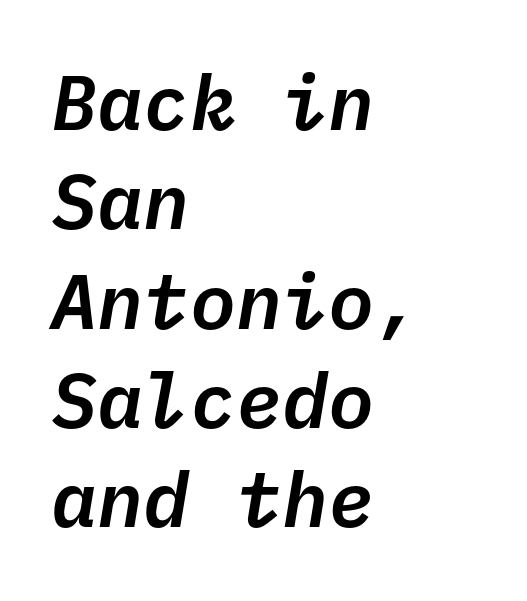
{"italic": "yes", "lean": "right", "slant_degrees": 10, "width": "normal", "stroke_contrast": "low", "x_height": "medium", "monospaced": "yes", "underline": "no", "align": "left", "line_spacing": "normal", "line_spacing_ratio": 1.29, "letter_spacing": "normal", "letter_spacing_em": 0.0, "glyph_px": 77}
